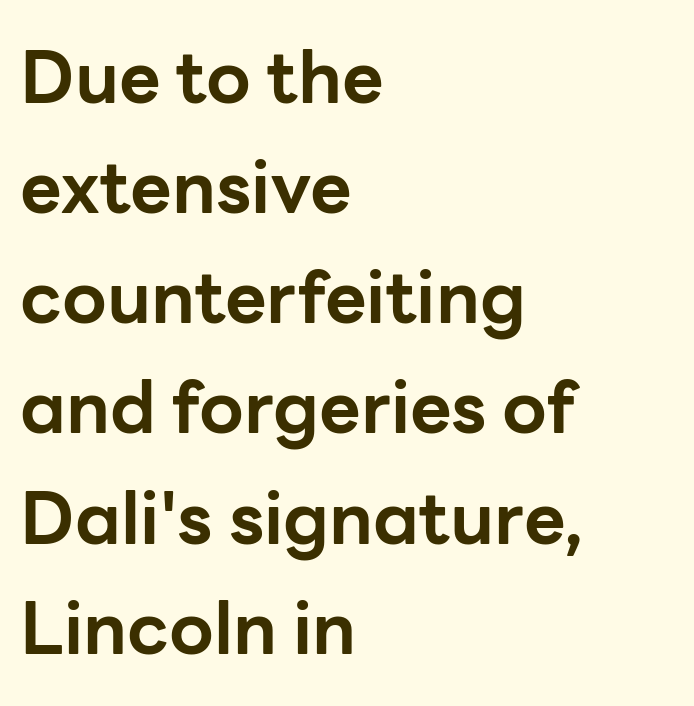
The image shows 72 px bold sans-serif type, upright; set left-aligned, normal line spacing (1.53x), normal letter spacing, not underlined; low stroke contrast and a medium x-height.
